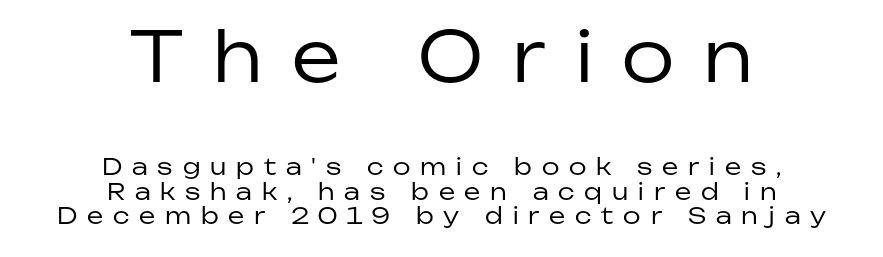
{"serif": "no", "italic": "no", "bold": "no", "weight": "regular", "width": "normal", "stroke_contrast": "low", "x_height": "medium", "monospaced": "no", "underline": "no", "align": "center", "line_spacing": "tight", "line_spacing_ratio": 1.07, "letter_spacing": "wide", "letter_spacing_em": 0.43, "larger_block": "first", "size_ratio": 3.0, "glyph_px": 69}
